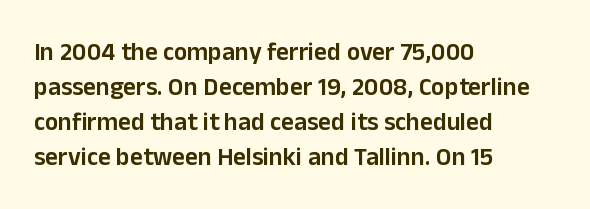
{"italic": "no", "bold": "semi", "underline": "no", "align": "left", "line_spacing": "normal", "line_spacing_ratio": 1.4, "letter_spacing": "normal", "letter_spacing_em": 0.0, "glyph_px": 25}
